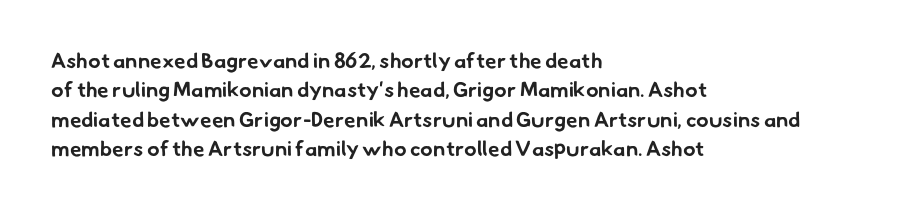
{"bold": "yes", "underline": "no", "align": "left", "line_spacing": "normal", "line_spacing_ratio": 1.4, "letter_spacing": "normal", "letter_spacing_em": 0.0, "glyph_px": 21}
